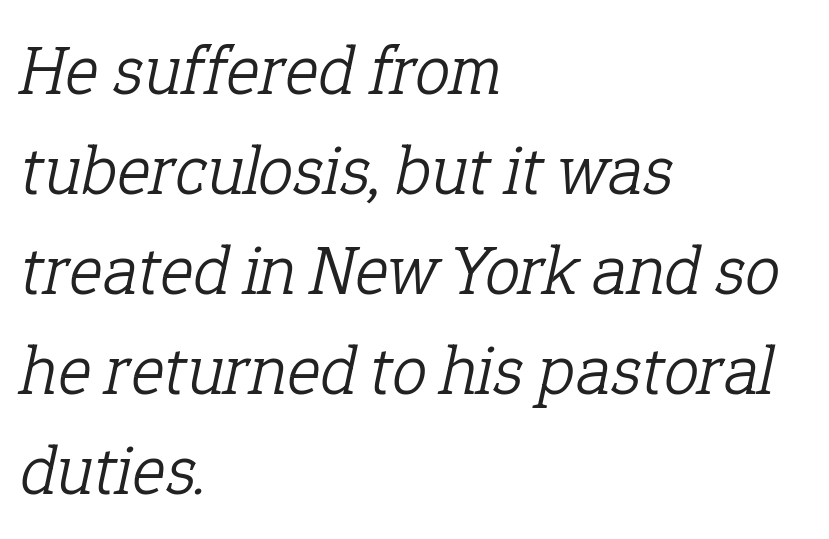
Q: Is the text bold? A: No.
Q: Is the text italic (slanted)? A: Yes, it leans right by about 12 degrees.
Q: Is the typeface a serif or a sans-serif typeface? A: Serif.
Q: Is the text underlined? A: No.
Q: How is the paragraph aligned? A: Left-aligned.
Q: Is the spacing between letters normal or unusually wide? A: Normal.
Q: Is the spacing between lines tight, normal or loose? A: Normal.
Q: Width (condensed, normal, or wide)? A: Normal.
Q: Stroke contrast? A: Low.
Q: x-height? A: Medium.
Q: Monospaced? A: No.
